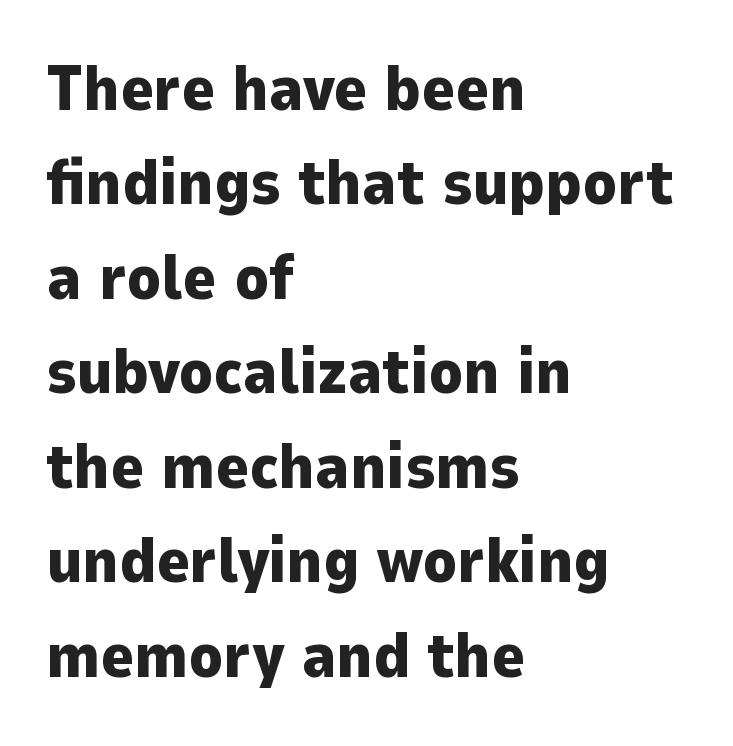
The tracking reads as untouched default to a designer's eye. Upright lettering throughout. How heavy is the stroke? Heavy — this is a bold. Regular leading. The text was rendered using a sans face with plain stroke endings. Is this a fixed-width face? No — the glyphs have proportional, varying widths.
